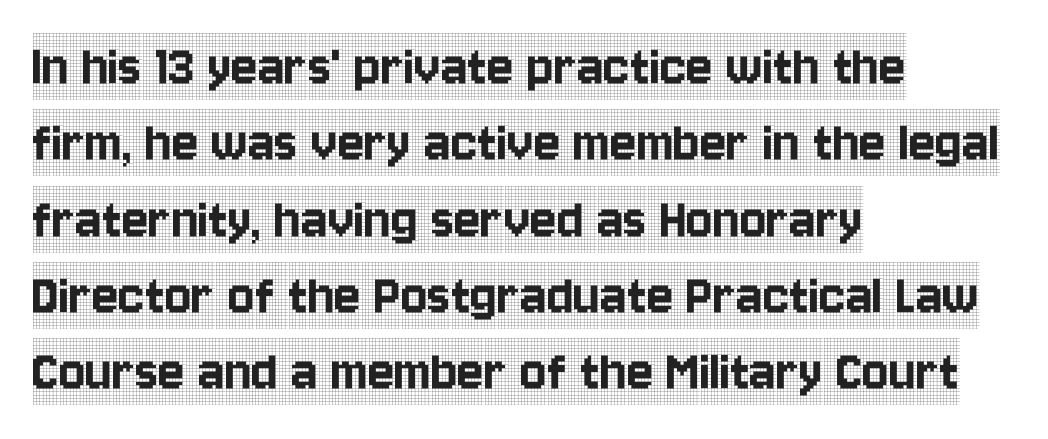
In CSS terms this would be text-align: left. These lines are composed in type with serifs. Here the designer chose a conventional face with non-uniform glyph widths. Unlike italic type, these characters show no tilt at all. The area under the type is left untouched.
